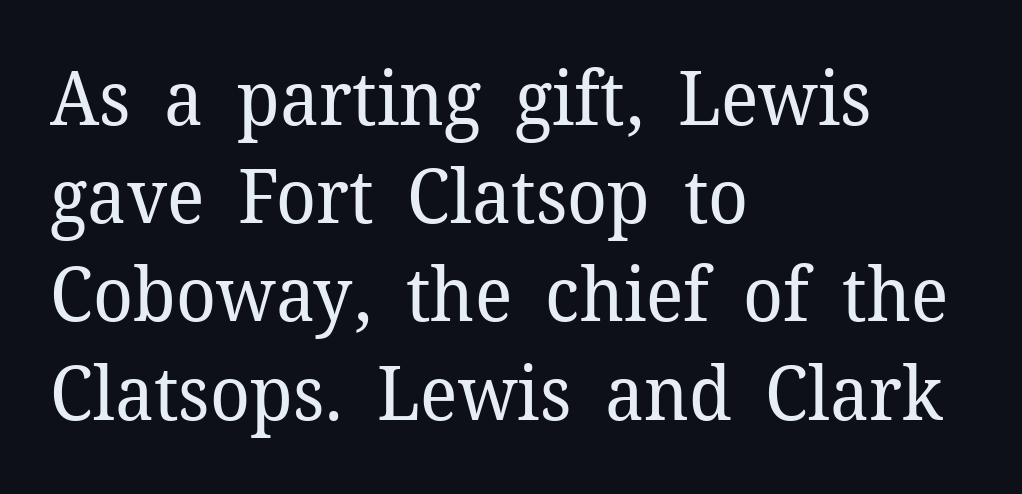
Proportional: the letters do not fall into vertical columns. The strip under each line holds only bare page. Counters stay open thanks to moderate or lighter strokes. Is this a sans? No — the strokes have serifs.
